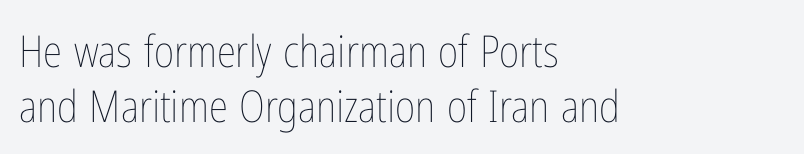
The image shows 44 px thin, condensed type, upright; set left-aligned, line spacing 1.24x, normal letter spacing, not underlined; low stroke contrast and a medium x-height.
